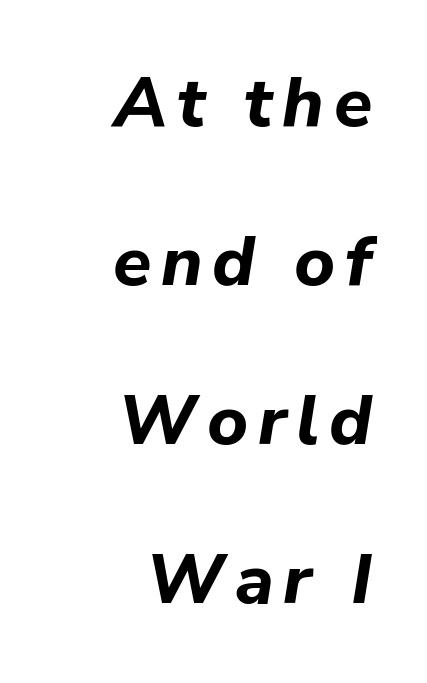
Q: Is the text bold? A: Yes.
Q: Is the text italic (slanted)? A: Yes, it leans right by about 9 degrees.
Q: Is the text underlined? A: No.
Q: How is the paragraph aligned? A: Right-aligned.
Q: Is the spacing between lines tight, normal or loose? A: Loose.
Q: Width (condensed, normal, or wide)? A: Normal.
Q: Stroke contrast? A: Low.
Q: x-height? A: Medium.
Q: Monospaced? A: No.
